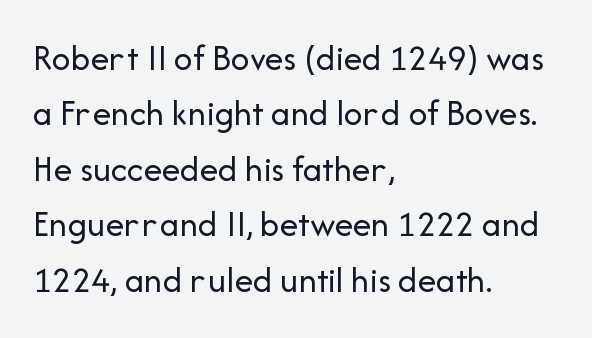
These lines are rendered in a variable-pitch font. The area under the type is left untouched. I'd call this a sans setting — the letters go barefoot. Nope, not italic — everything's standing straight. There is no visible air inserted between adjacent glyphs. Is the type heavy? It reads as light-to-regular instead.
